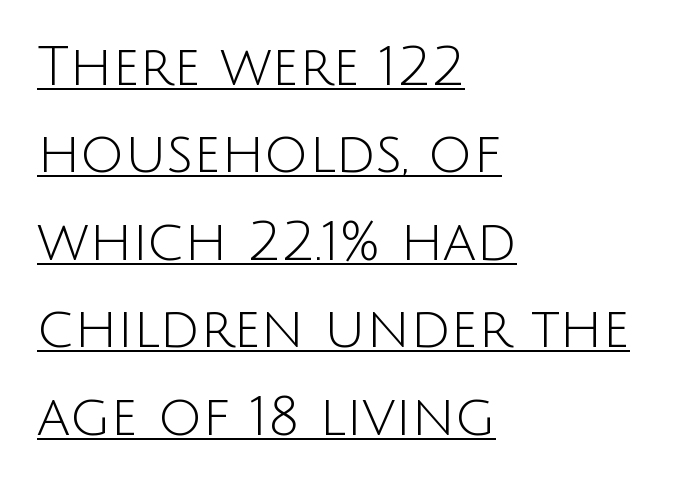
The image shows 55 px light sans-serif type, upright; set left-aligned, normal line spacing (1.59x), normal letter spacing, underlined; low stroke contrast and a large x-height.
